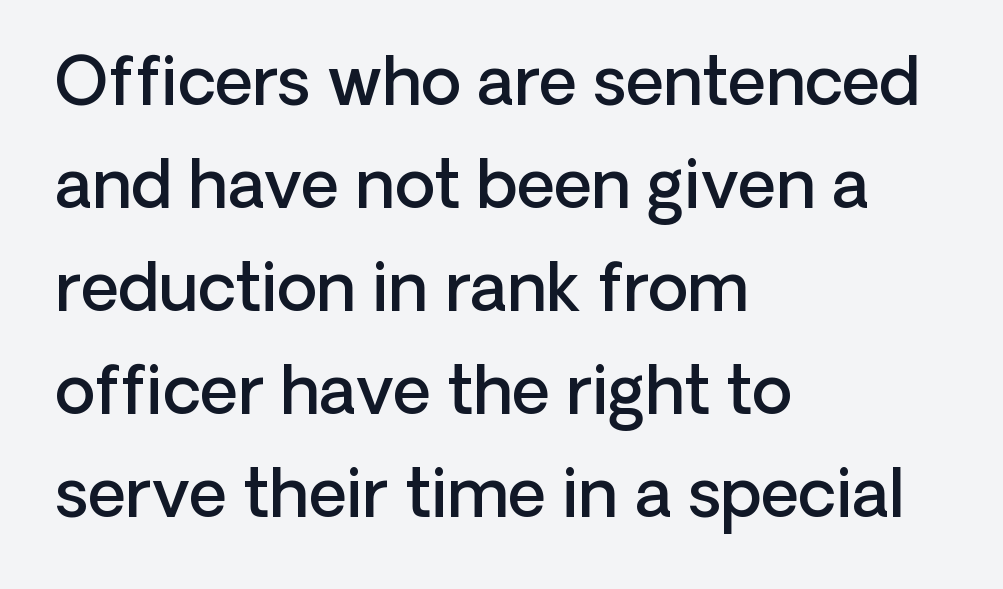
Does the copy run flush right? No — it runs flush left. Think of a printed novel: that variable character pitch is what you see here. Each glyph is drawn with semibold strokes, heavier than normal yet not fully bold. The type sits square on the baseline with zero lean. The passage shown is not underscored anywhere. Successive baselines arrive at the customary interval.
